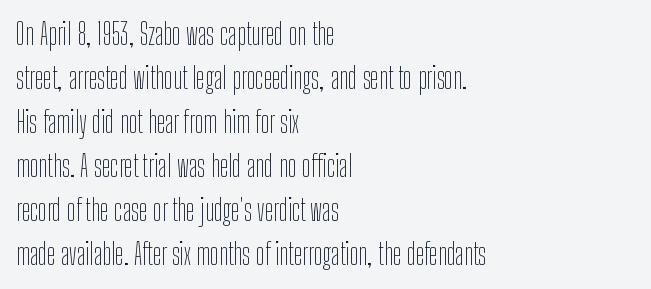
The image shows 29 px thin, condensed sans-serif type, upright; set left-aligned, normal line spacing (1.52x), normal letter spacing, not underlined; low stroke contrast and a medium x-height.
